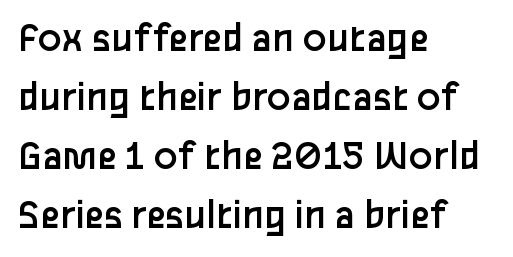
Style check: upright. Here the glyphs are tracked normally, forming tight word shapes. This sample uses a sans-serif face. The face used here is proportionally spaced, like ordinary book or web type. Bare-footed words on every line. The rag falls on the right side of this text block.
